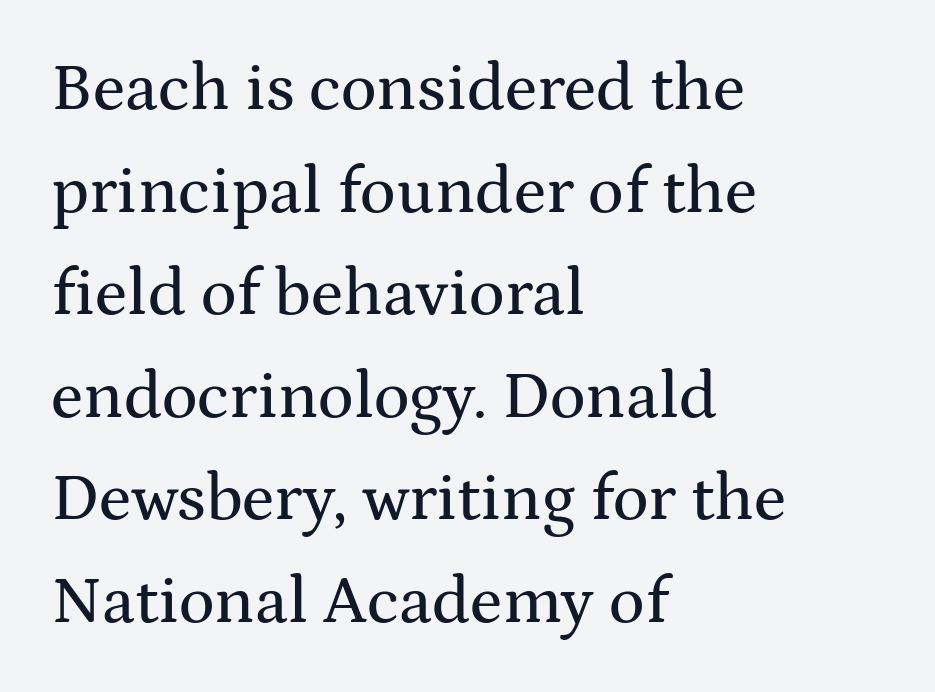
{"serif": "yes", "italic": "no", "width": "wide", "stroke_contrast": "medium", "x_height": "medium", "monospaced": "no", "underline": "no", "align": "left", "line_spacing": "normal", "line_spacing_ratio": 1.53, "letter_spacing": "normal", "letter_spacing_em": 0.0, "glyph_px": 67}
